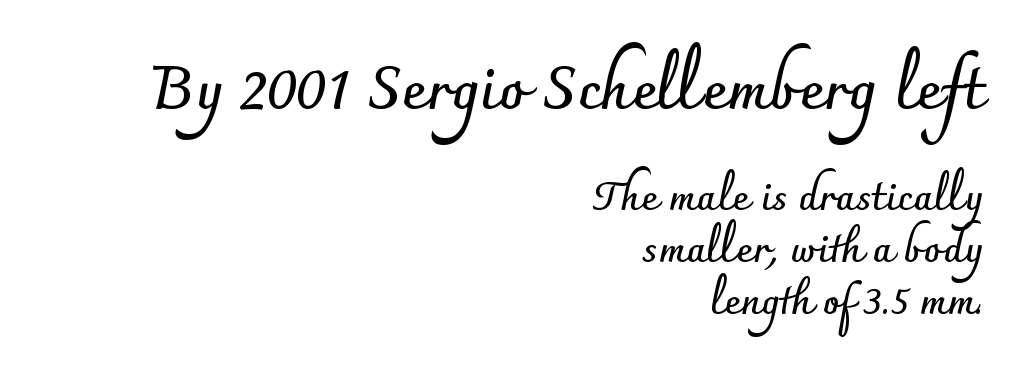
The image shows 60 px semibold sans-serif type; set right-aligned, normal line spacing (1.29x), normal letter spacing, not underlined; the first (top) block is 1.5x larger; low stroke contrast and a small x-height.
